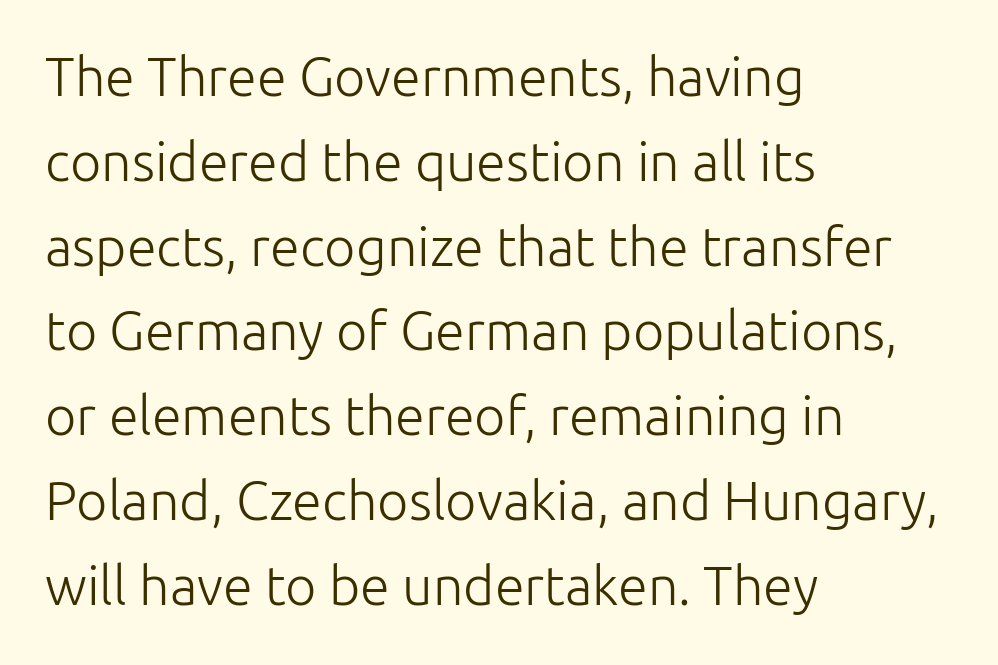
Q: Is the text bold? A: No.
Q: Is the text italic (slanted)? A: No, it is upright.
Q: Is the typeface a serif or a sans-serif typeface? A: Sans-serif.
Q: Is the text underlined? A: No.
Q: How is the paragraph aligned? A: Left-aligned.
Q: Is the spacing between letters normal or unusually wide? A: Normal.
Q: Is the spacing between lines tight, normal or loose? A: Normal.
Q: Width (condensed, normal, or wide)? A: Normal.
Q: Stroke contrast? A: Low.
Q: x-height? A: Medium.
Q: Monospaced? A: No.
